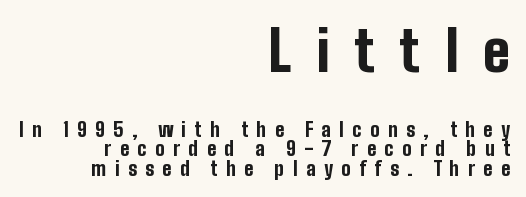
Q: Is the text bold? A: Yes.
Q: Is the text italic (slanted)? A: No, it is upright.
Q: Is the typeface a serif or a sans-serif typeface? A: Sans-serif.
Q: Is the text underlined? A: No.
Q: How is the paragraph aligned? A: Right-aligned.
Q: Is the spacing between letters normal or unusually wide? A: Unusually wide.
Q: Is the spacing between lines tight, normal or loose? A: Tight.
Q: Which block of text is set in a larger size, the first (top) or the second (bottom)? A: The first (top) one.
Q: Width (condensed, normal, or wide)? A: Condensed.
Q: Stroke contrast? A: Low.
Q: x-height? A: Medium.
Q: Monospaced? A: No.
